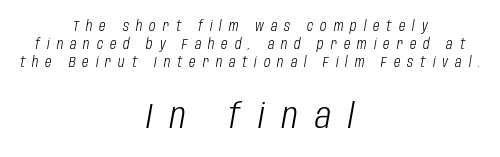
{"italic": "yes", "lean": "right", "slant_degrees": 10, "bold": "no", "weight": "light", "width": "condensed", "stroke_contrast": "low", "x_height": "large", "monospaced": "no", "underline": "no", "align": "center", "line_spacing": "normal", "line_spacing_ratio": 1.27, "letter_spacing": "wide", "letter_spacing_em": 0.5, "larger_block": "second", "size_ratio": 2.5, "glyph_px": 35}
